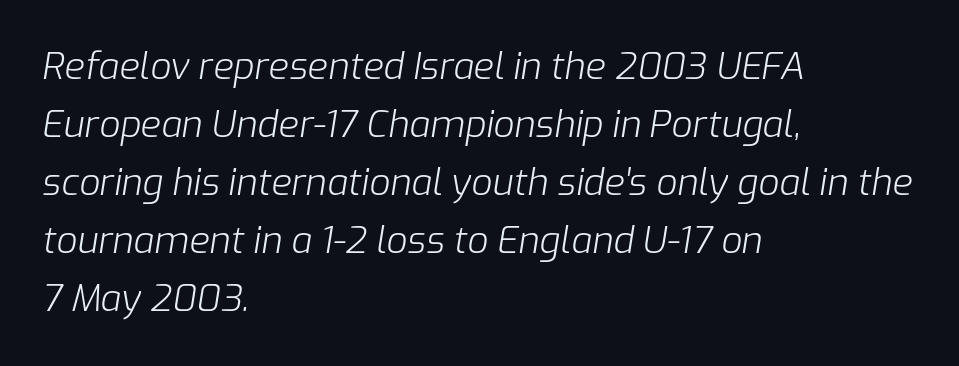
One-word summary of the alignment: left. These lines sit exactly where default settings would place them. Characters follow at the spacing the type designer built in. The space directly below the letters is spotless. The characters are drawn with everyday or finer stroke widths. Note the varied advance widths — an 'i' is clearly narrower than an 'm'.
